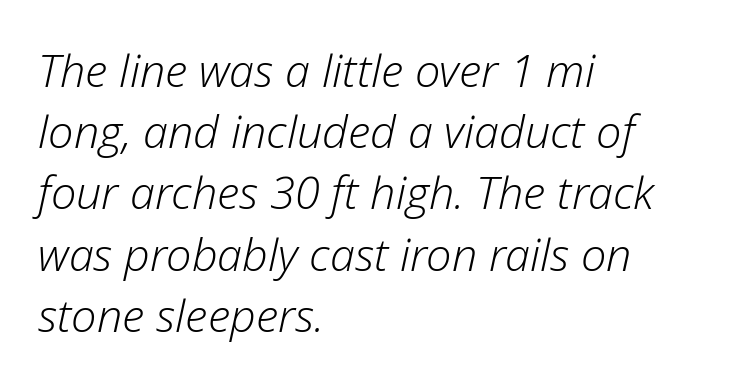
Caption: standard tracking, unaltered. Horizontally, the lines are justified to the leading edge only. What's the leading like? Ordinary, nothing unusual. Yep, that's italic — everything's leaning. The words here are not underlined.
